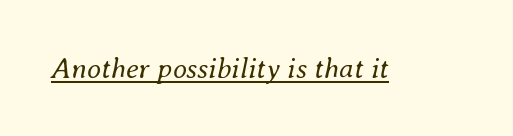
The image shows 29 px regular-weight type, italic (leaning right); set normal letter spacing, underlined; medium stroke contrast and a small x-height.
